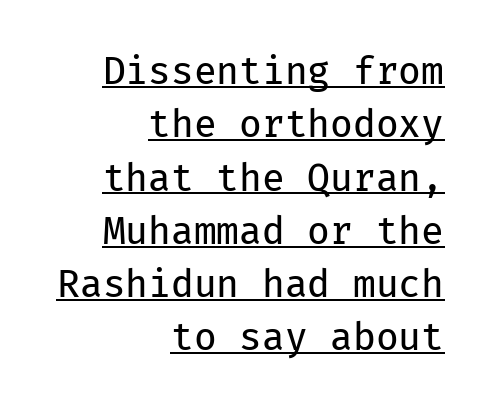
The image shows 37 px regular-weight sans-serif type, upright, monospaced; set right-aligned, normal line spacing (1.44x), normal letter spacing, underlined; low stroke contrast and a medium x-height.
